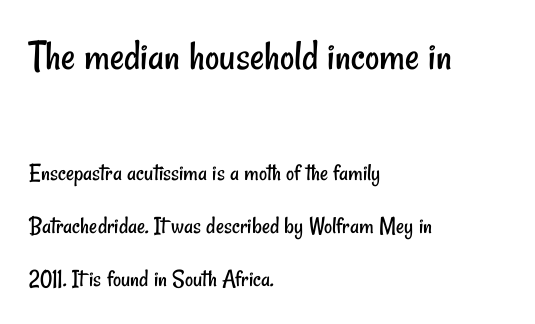
The image shows 44 px regular-weight, condensed sans-serif type; set left-aligned, loose line spacing (2.11x), normal letter spacing, not underlined; the first (top) block is 1.76x larger; low stroke contrast and a small x-height.
